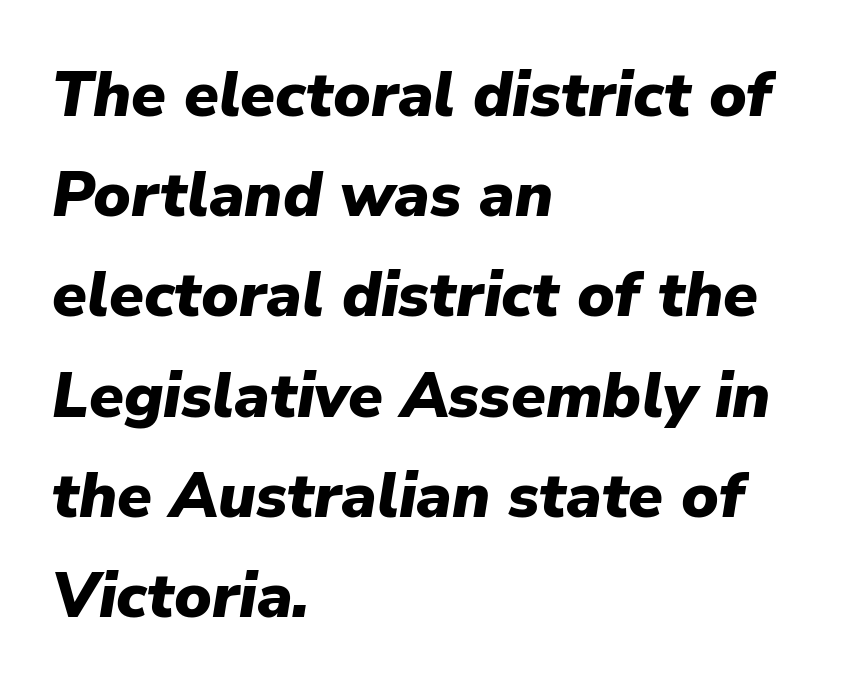
{"italic": "yes", "lean": "right", "slant_degrees": 9, "bold": "yes", "weight": "heavy", "width": "normal", "stroke_contrast": "low", "x_height": "medium", "monospaced": "no", "underline": "no", "align": "left", "line_spacing": "normal", "line_spacing_ratio": 1.59, "letter_spacing": "normal", "letter_spacing_em": 0.0, "glyph_px": 63}
